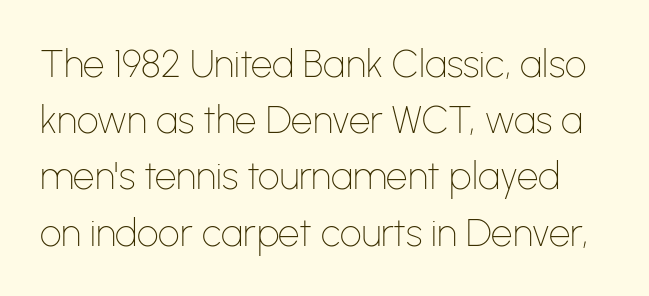
{"serif": "no", "italic": "no", "bold": "no", "weight": "thin", "width": "normal", "stroke_contrast": "low", "x_height": "medium", "monospaced": "no", "underline": "no", "line_spacing": "normal", "line_spacing_ratio": 1.48, "letter_spacing": "normal", "letter_spacing_em": 0.0, "glyph_px": 38}
